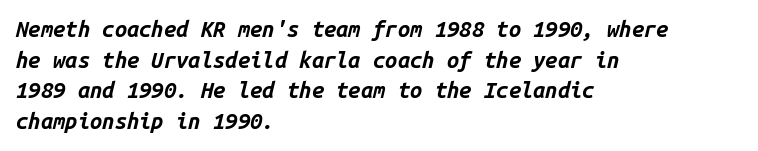
The glyphs are unaccompanied by any horizontal stroke below them. The whole block is typeset with a tilt. The passage shown is emphatically bold. Compared with typical paragraphs, the rows here are spaced about the same. All the whitespace from short lines collects on the right. Inter-character spacing is left at the font's built-in metrics.
